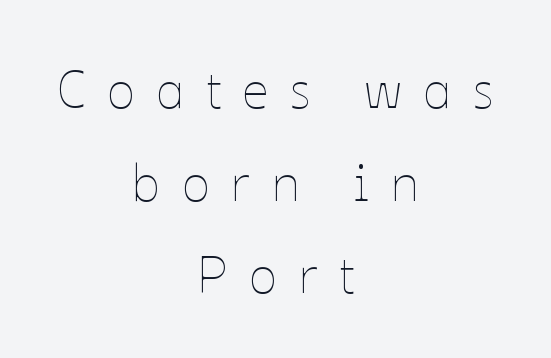
{"italic": "no", "bold": "no", "weight": "thin", "width": "normal", "stroke_contrast": "low", "x_height": "medium", "monospaced": "no", "underline": "no", "align": "center", "line_spacing_ratio": 1.78, "letter_spacing": "wide", "letter_spacing_em": 0.41, "glyph_px": 52}
